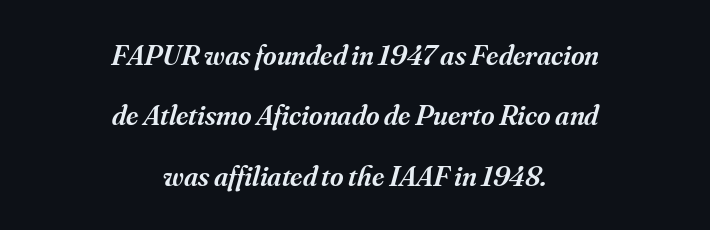
Q: Is the text bold? A: Semi-bold.
Q: Is the text italic (slanted)? A: Yes, it leans right by about 16 degrees.
Q: Is the typeface a serif or a sans-serif typeface? A: Serif.
Q: Is the text underlined? A: No.
Q: How is the paragraph aligned? A: Centered.
Q: Is the spacing between letters normal or unusually wide? A: Normal.
Q: Is the spacing between lines tight, normal or loose? A: Loose.
Q: Width (condensed, normal, or wide)? A: Normal.
Q: Stroke contrast? A: Medium.
Q: x-height? A: Small.
Q: Monospaced? A: No.
